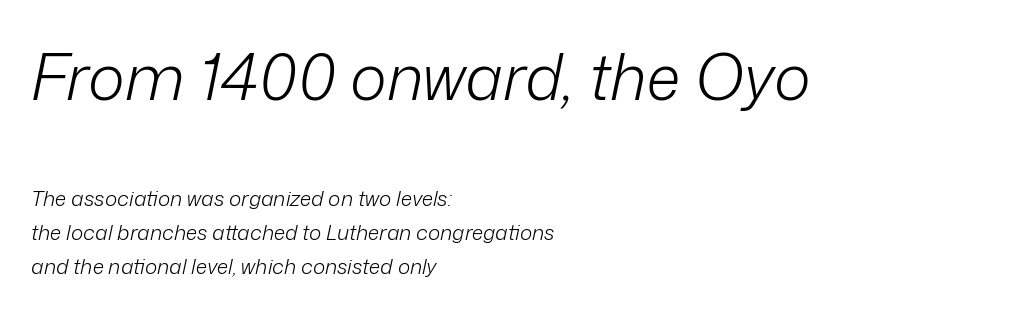
The image shows 63 px light type, italic (leaning right); set left-aligned, normal line spacing (1.62x), normal letter spacing, not underlined; the first (top) block is 3.0x larger; low stroke contrast and a medium x-height.
